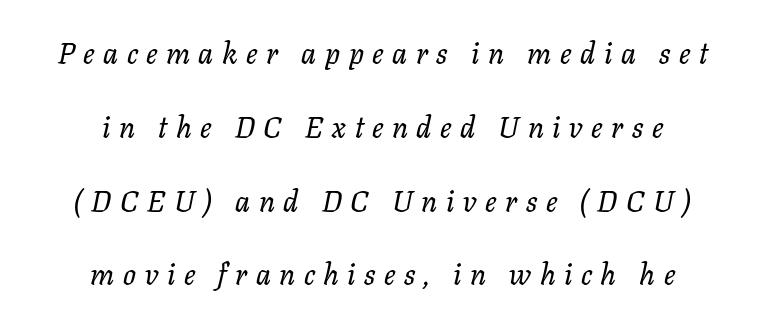
The space between consecutive lines is lavish. Both edges are ragged and mirror each other, which tells us the setting is centered. Honestly, there is no underline to notice here at all. Style check: oblique. These lines are rendered in a variable-pitch font.
